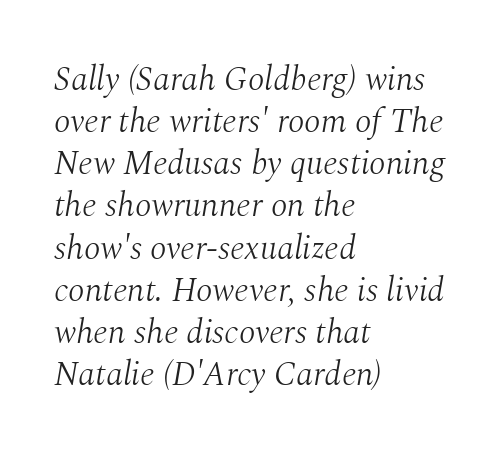
{"serif": "yes", "italic": "yes", "lean": "right", "slant_degrees": 10, "bold": "no", "weight": "light", "width": "normal", "stroke_contrast": "medium", "x_height": "medium", "monospaced": "no", "underline": "no", "align": "left", "line_spacing_ratio": 1.24, "letter_spacing": "normal", "letter_spacing_em": 0.0, "glyph_px": 34}
